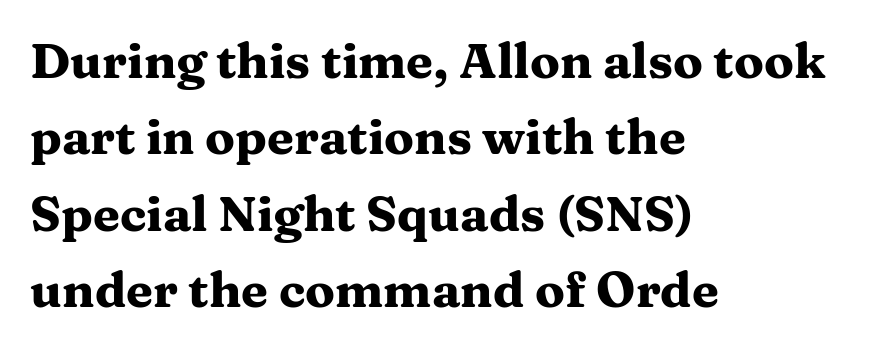
The image shows 49 px heavy, wide serif type, upright; set left-aligned, normal line spacing (1.56x), normal letter spacing, not underlined; medium stroke contrast and a medium x-height.
